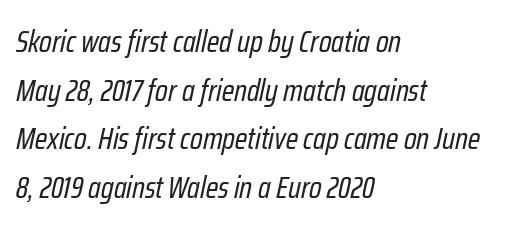
{"italic": "yes", "lean": "right", "slant_degrees": 12, "bold": "no", "weight": "regular", "width": "condensed", "stroke_contrast": "low", "x_height": "medium", "monospaced": "no", "underline": "no", "align": "left", "line_spacing": "normal", "line_spacing_ratio": 1.57, "letter_spacing": "normal", "letter_spacing_em": 0.0, "glyph_px": 31}
